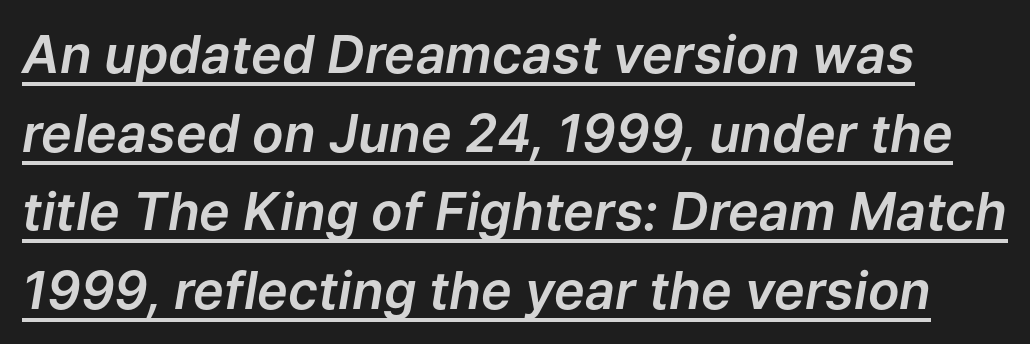
The image shows 52 px text type, italic (leaning right); set normal line spacing (1.51x), normal letter spacing, underlined; low stroke contrast and a medium x-height.
